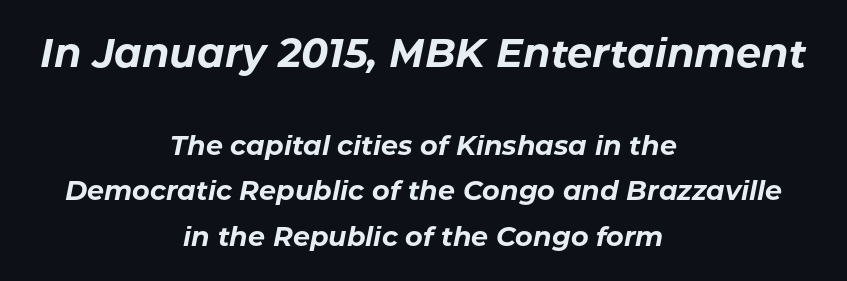
{"italic": "yes", "lean": "right", "slant_degrees": 11, "bold": "yes", "weight": "bold", "width": "normal", "stroke_contrast": "low", "x_height": "medium", "monospaced": "no", "underline": "no", "align": "center", "line_spacing": "normal", "line_spacing_ratio": 1.69, "letter_spacing": "normal", "letter_spacing_em": 0.0, "larger_block": "first", "size_ratio": 1.48, "glyph_px": 40}
